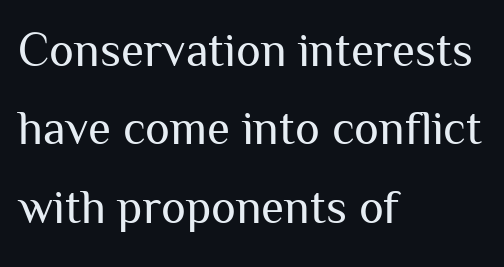
Caption: face not bold, strokes unweighted. Character widths vary here, with narrow letters taking less room than wide ones. Caption: multi-line text, flush left, ragged right. Plain, unruled lines of type.
